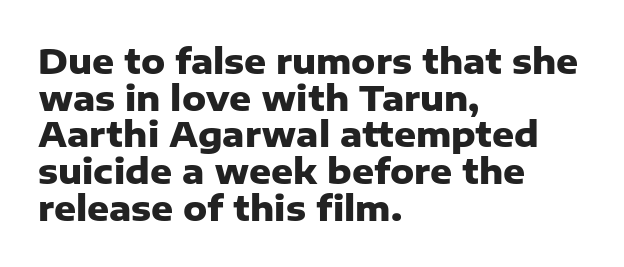
{"serif": "no", "italic": "no", "bold": "yes", "weight": "heavy", "width": "normal", "stroke_contrast": "low", "x_height": "medium", "monospaced": "no", "underline": "no", "align": "left", "line_spacing": "tight", "line_spacing_ratio": 1.08, "letter_spacing": "normal", "letter_spacing_em": 0.0, "glyph_px": 34}
